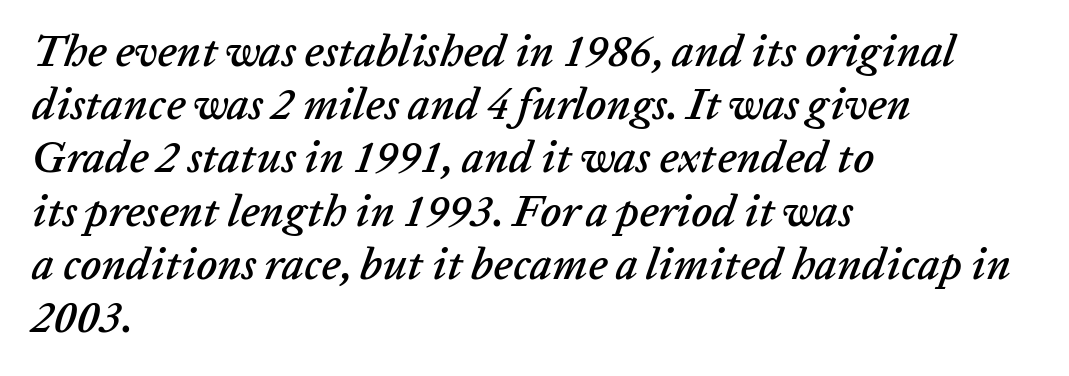
{"italic": "yes", "lean": "right", "slant_degrees": 20, "width": "normal", "stroke_contrast": "low", "x_height": "medium", "monospaced": "no", "underline": "no", "align": "left", "line_spacing_ratio": 1.21, "letter_spacing": "normal", "letter_spacing_em": 0.0, "glyph_px": 44}
